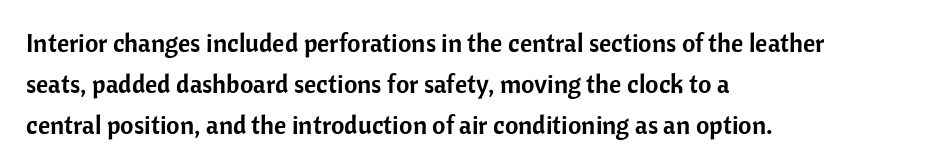
The space between consecutive lines is moderate. This sample uses plain, unmodified letter spacing. Layout note: lines flush left. No italicization has been applied; the sample stays upright. The passage shown is not underscored anywhere.
